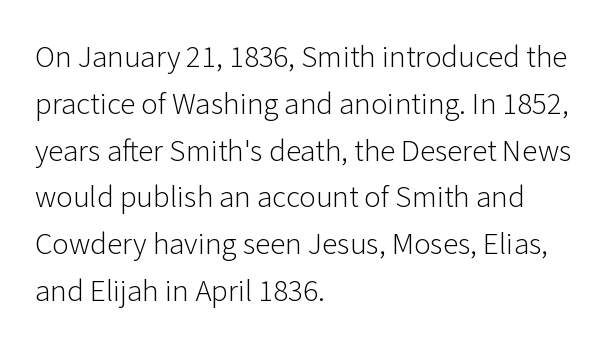
Q: Is the text bold? A: No.
Q: Is the text italic (slanted)? A: No, it is upright.
Q: Is the typeface a serif or a sans-serif typeface? A: Sans-serif.
Q: Is the text underlined? A: No.
Q: How is the paragraph aligned? A: Left-aligned.
Q: Is the spacing between letters normal or unusually wide? A: Normal.
Q: Is the spacing between lines tight, normal or loose? A: Normal.
Q: Width (condensed, normal, or wide)? A: Normal.
Q: Stroke contrast? A: Low.
Q: x-height? A: Medium.
Q: Monospaced? A: No.
